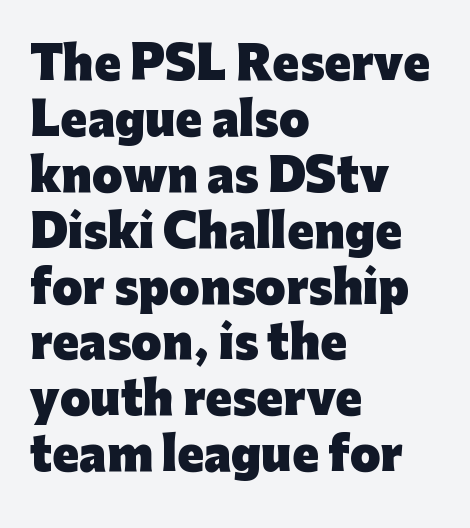
The image shows 44 px heavy sans-serif type, upright; set left-aligned, normal line spacing (1.27x), normal letter spacing, not underlined; low stroke contrast and a medium x-height.
